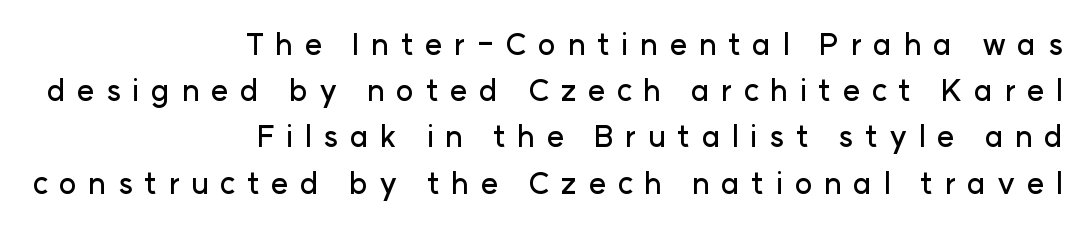
{"serif": "no", "italic": "no", "width": "normal", "stroke_contrast": "low", "x_height": "medium", "monospaced": "no", "underline": "no", "align": "right", "line_spacing": "normal", "line_spacing_ratio": 1.54, "letter_spacing": "wide", "letter_spacing_em": 0.38, "glyph_px": 30}
